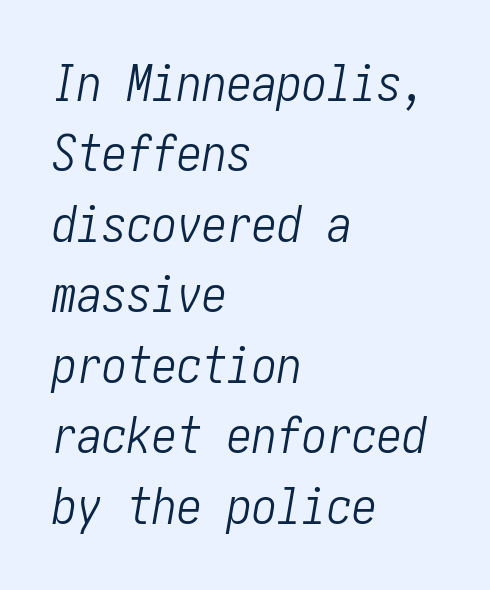
{"italic": "yes", "lean": "right", "slant_degrees": 10, "bold": "no", "weight": "light", "width": "condensed", "stroke_contrast": "low", "x_height": "medium", "underline": "no", "align": "left", "line_spacing": "normal", "line_spacing_ratio": 1.41, "letter_spacing": "normal", "letter_spacing_em": 0.0, "glyph_px": 50}
